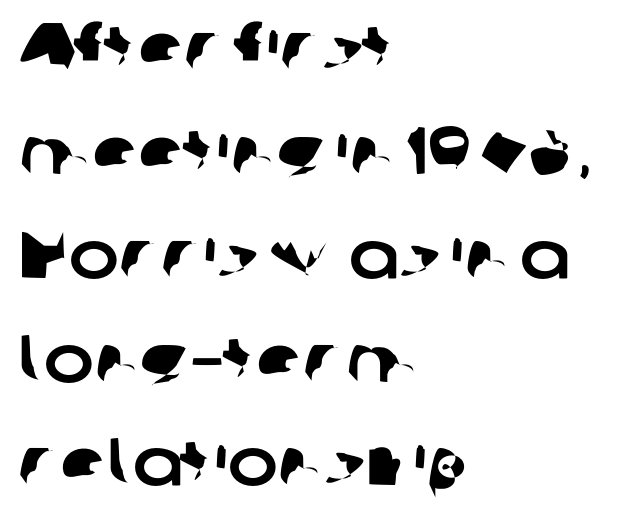
Q: Is the typeface a serif or a sans-serif typeface? A: Sans-serif.
Q: Is the text underlined? A: No.
Q: How is the paragraph aligned? A: Left-aligned.
Q: Is the spacing between letters normal or unusually wide? A: Normal.
Q: Is the spacing between lines tight, normal or loose? A: Normal.
Q: Width (condensed, normal, or wide)? A: Normal.
Q: Stroke contrast? A: Low.
Q: x-height? A: Medium.
Q: Monospaced? A: No.
